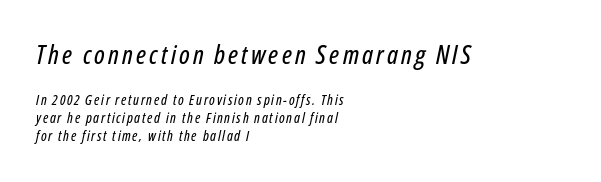
Q: Is the text italic (slanted)? A: Yes, it leans right by about 12 degrees.
Q: Is the text underlined? A: No.
Q: How is the paragraph aligned? A: Left-aligned.
Q: Is the spacing between lines tight, normal or loose? A: Normal.
Q: Which block of text is set in a larger size, the first (top) or the second (bottom)? A: The first (top) one.
